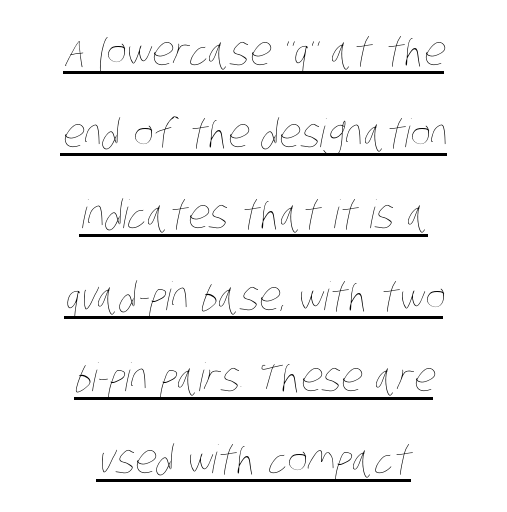
Reading down the column, the eye jumps a long way to each next line. The passage shown is typed in a proportional face where columns would drift. Look at the tracking — it's just the regular setting, nothing added. The font is comparable to plain body text, perhaps lighter. Both edges are ragged and mirror each other, which tells us the setting is centered. Honestly, the underline is the first thing you notice here.
